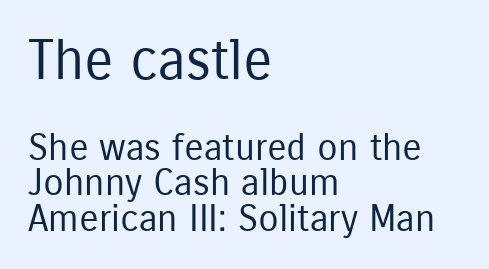
{"serif": "no", "italic": "no", "bold": "no", "weight": "regular", "width": "condensed", "stroke_contrast": "low", "x_height": "medium", "monospaced": "no", "underline": "no", "align": "left", "line_spacing": "tight", "line_spacing_ratio": 0.96, "letter_spacing": "normal", "letter_spacing_em": 0.0, "larger_block": "first", "size_ratio": 1.49, "glyph_px": 55}
